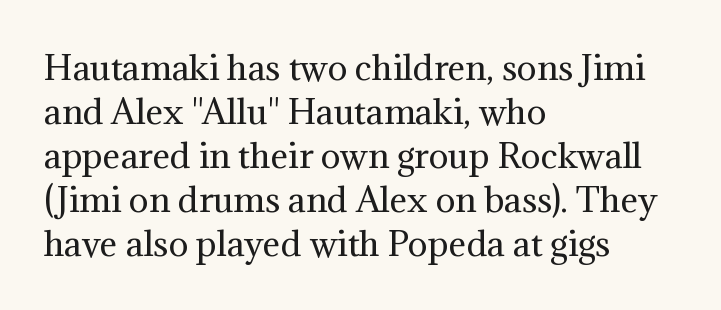
{"serif": "yes", "italic": "no", "bold": "no", "weight": "regular", "width": "normal", "stroke_contrast": "medium", "x_height": "medium", "monospaced": "no", "underline": "no", "align": "left", "line_spacing": "normal", "line_spacing_ratio": 1.33, "letter_spacing": "normal", "letter_spacing_em": 0.0, "glyph_px": 33}
